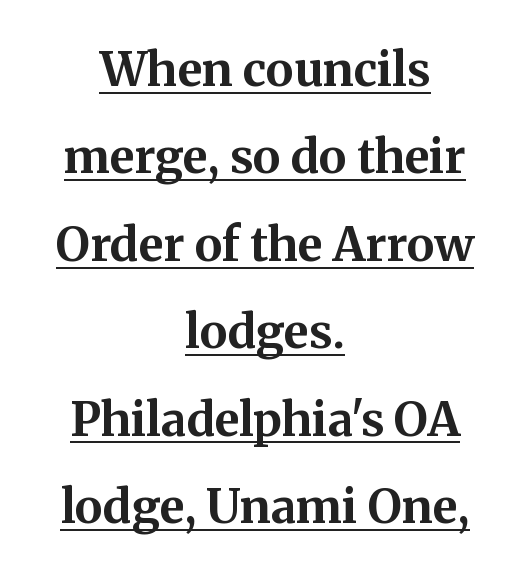
{"serif": "yes", "italic": "no", "bold": "yes", "weight": "bold", "width": "normal", "stroke_contrast": "medium", "x_height": "medium", "monospaced": "no", "underline": "yes", "align": "center", "line_spacing_ratio": 1.86, "letter_spacing": "normal", "letter_spacing_em": 0.0, "glyph_px": 47}
